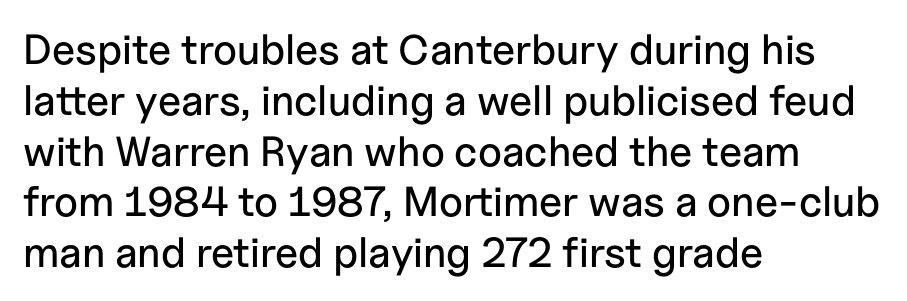
The image shows 42 px sans-serif type, upright; set left-aligned, line spacing 1.21x, normal letter spacing, not underlined; low stroke contrast and a medium x-height.
